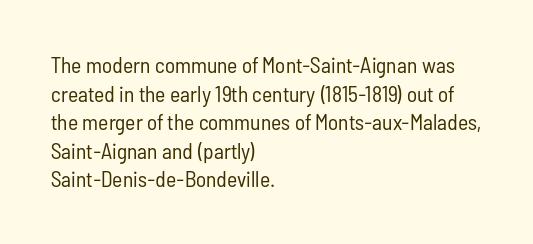
Check the space under the baseline: it is left empty. Characters follow at the spacing the type designer built in. These glyphs show unthickened strokes, regular width or finer. This is the regular roman posture of the typeface. A typesetter would call this leading conventional body-copy spacing. The compositor pushed each line to the left boundary.
